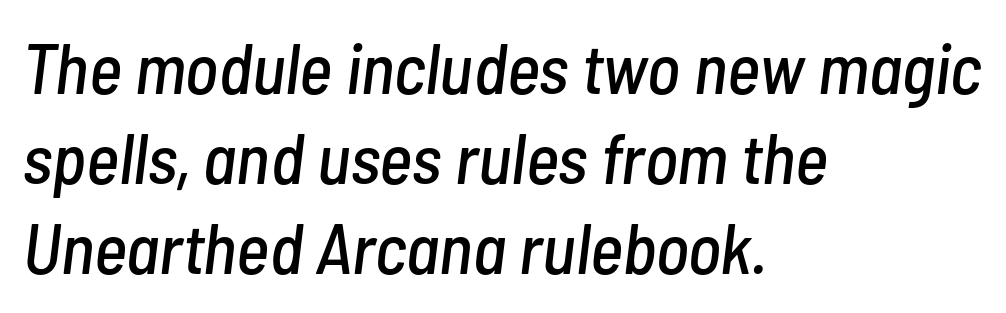
The image shows 71 px condensed type, italic (leaning right); set left-aligned, normal line spacing (1.27x), normal letter spacing, not underlined; low stroke contrast and a medium x-height.
